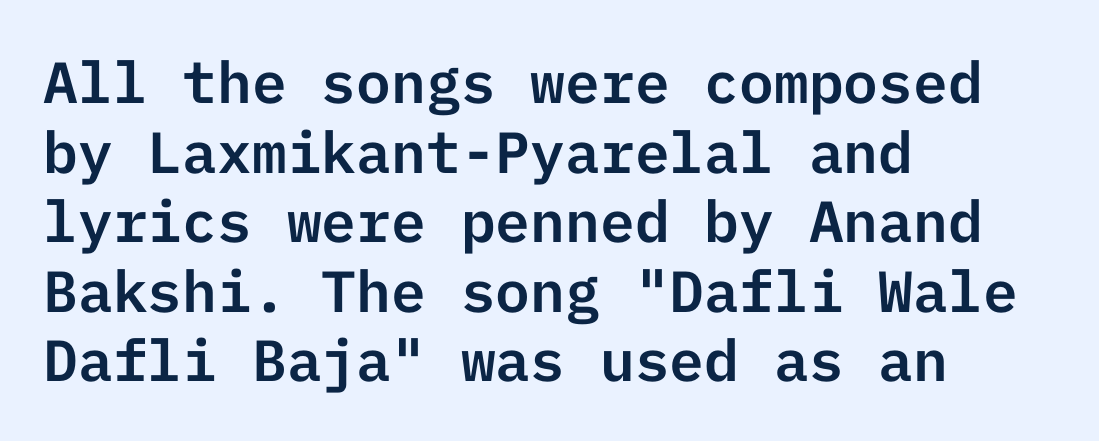
The image shows 58 px sans-serif type, upright; set left-aligned, line spacing 1.2x, normal letter spacing, not underlined; low stroke contrast and a medium x-height.
